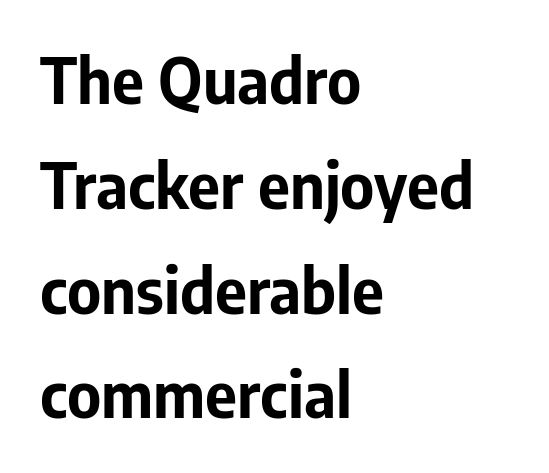
The image shows 62 px bold sans-serif type, upright; set left-aligned, normal line spacing (1.69x), normal letter spacing, not underlined; low stroke contrast and a medium x-height.
